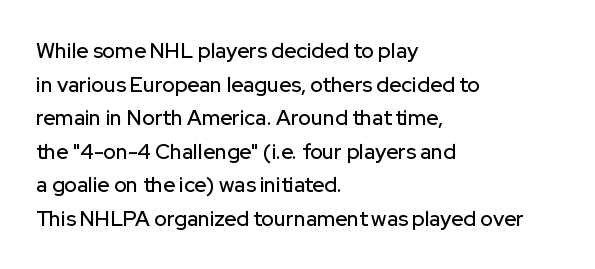
Q: Is the text italic (slanted)? A: No, it is upright.
Q: Is the text underlined? A: No.
Q: How is the paragraph aligned? A: Left-aligned.
Q: Is the spacing between letters normal or unusually wide? A: Normal.
Q: Is the spacing between lines tight, normal or loose? A: Normal.
